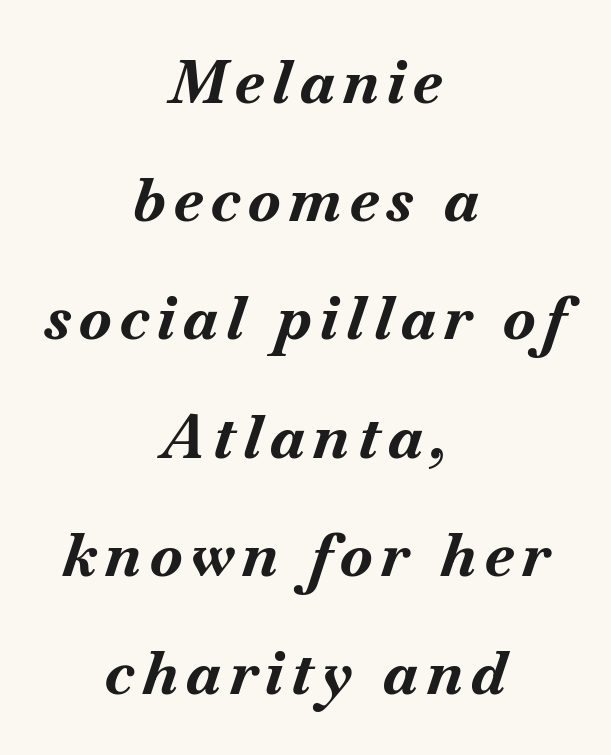
You could fit nearly another row in the gap between these rows. Type without underlining. As a designer I'd log this as weight 700, bold. One-word summary of the alignment: center.
